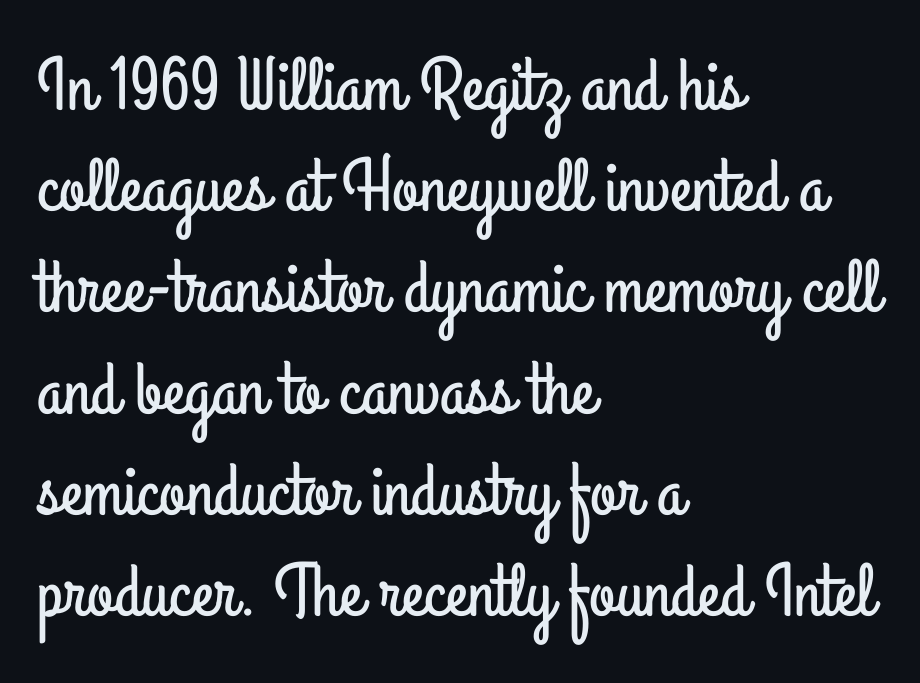
Q: Is the text italic (slanted)? A: No, it is upright.
Q: Is the typeface a serif or a sans-serif typeface? A: Sans-serif.
Q: Is the text underlined? A: No.
Q: How is the paragraph aligned? A: Left-aligned.
Q: Is the spacing between letters normal or unusually wide? A: Normal.
Q: Is the spacing between lines tight, normal or loose? A: Normal.
Q: Width (condensed, normal, or wide)? A: Condensed.
Q: Stroke contrast? A: Low.
Q: x-height? A: Small.
Q: Monospaced? A: No.
